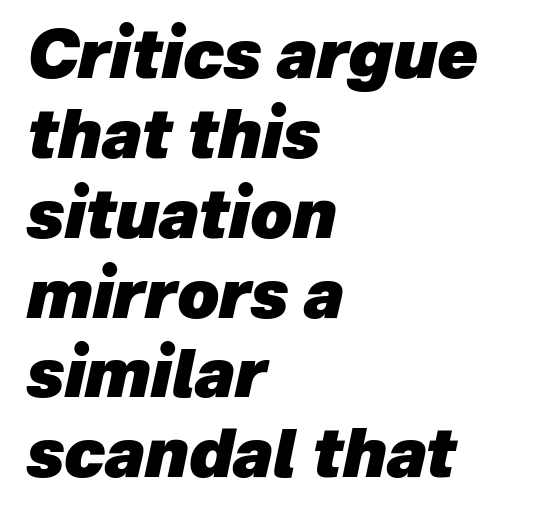
Letters rest on an invisible, unmarked baseline. Compared with an ordinary text face, these strokes are far heavier — a full bold. Line beginnings align vertically; line endings do not. Here the designer chose a conventional face with non-uniform glyph widths. The type is set solid horizontally, with unmodified tracking. Posture: slanted.
